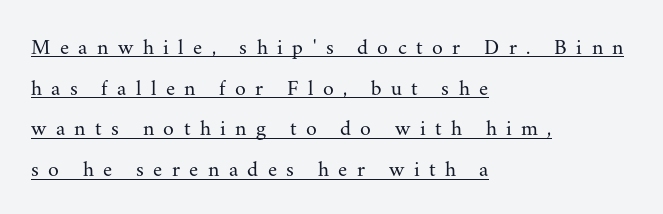
Q: Is the text bold? A: No.
Q: Is the text italic (slanted)? A: No, it is upright.
Q: Is the text underlined? A: Yes.
Q: How is the paragraph aligned? A: Left-aligned.
Q: Is the spacing between letters normal or unusually wide? A: Unusually wide.
